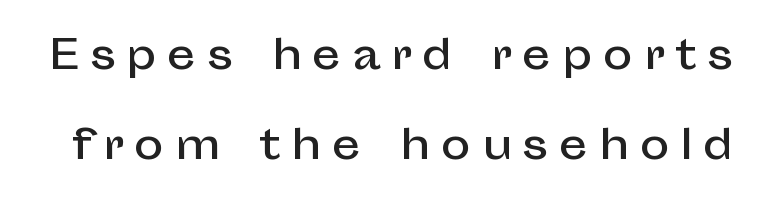
The image shows 40 px sans-serif type, upright; set loose line spacing (2.26x), unusually wide letter spacing (+0.27 em), not underlined; low stroke contrast and a medium x-height.
